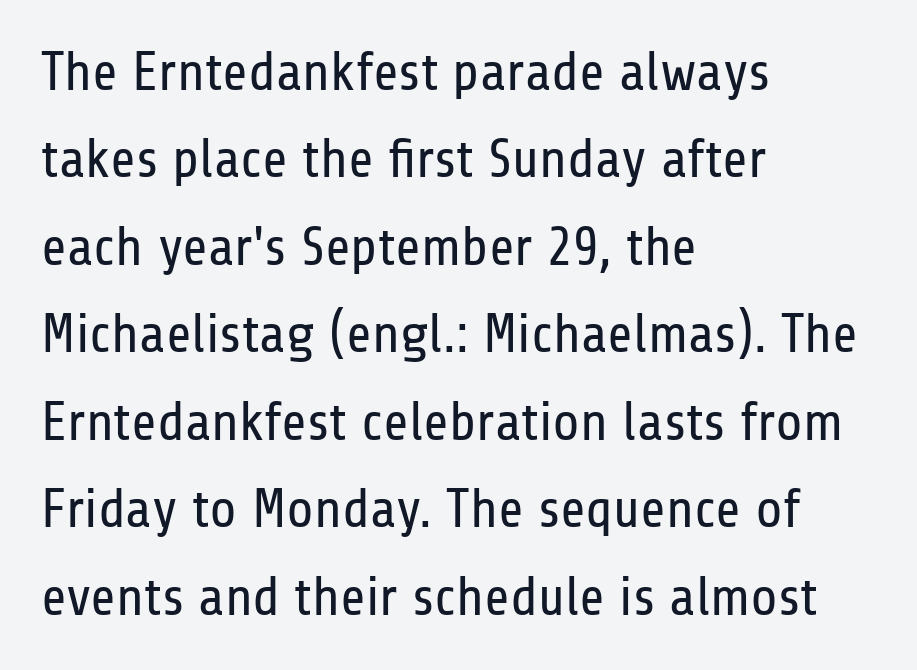
Weight: not bold — regular or lighter. Is this a sans? Yes — the strokes have no serifs. The gap between lines stays unmarked. Alignment: flush left. Posture: vertical. Horizontal bands of white between lines are of average thickness.
